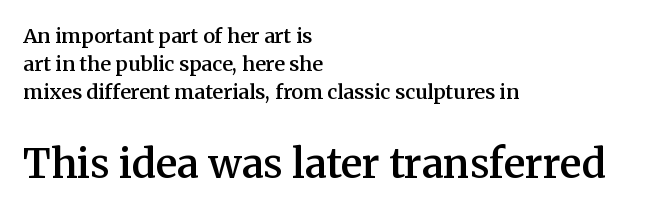
Teacher's note: observe the even left margin — that is flush-left alignment. The letters stand upright; this is a roman face. Check the space under the baseline: it is left empty. The horizontal fit of the characters is conventional and even.
